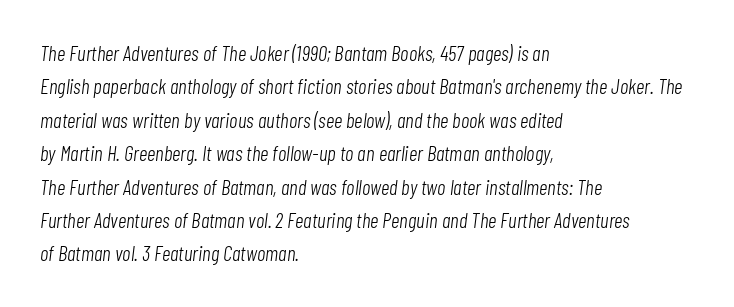
{"italic": "yes", "lean": "right", "slant_degrees": 7, "bold": "no", "underline": "no", "align": "left", "line_spacing": "normal", "line_spacing_ratio": 1.59, "letter_spacing": "normal", "letter_spacing_em": 0.0, "glyph_px": 21}
